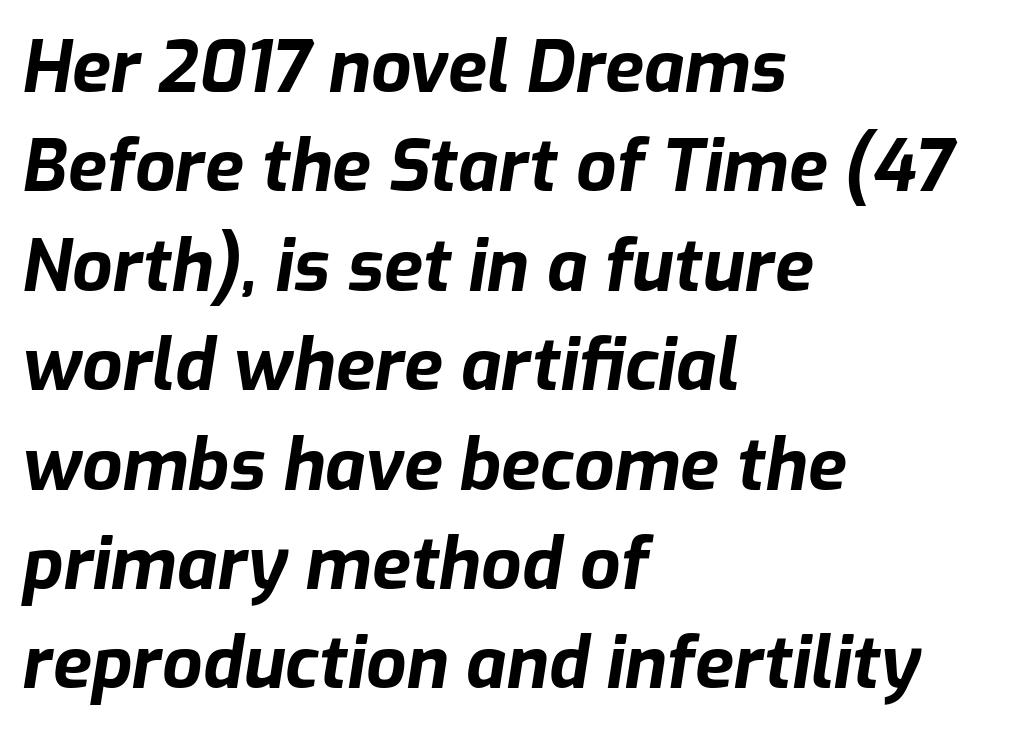
The image shows 71 px bold type, italic (leaning right); set left-aligned, normal line spacing (1.4x), normal letter spacing, not underlined; low stroke contrast and a medium x-height.
